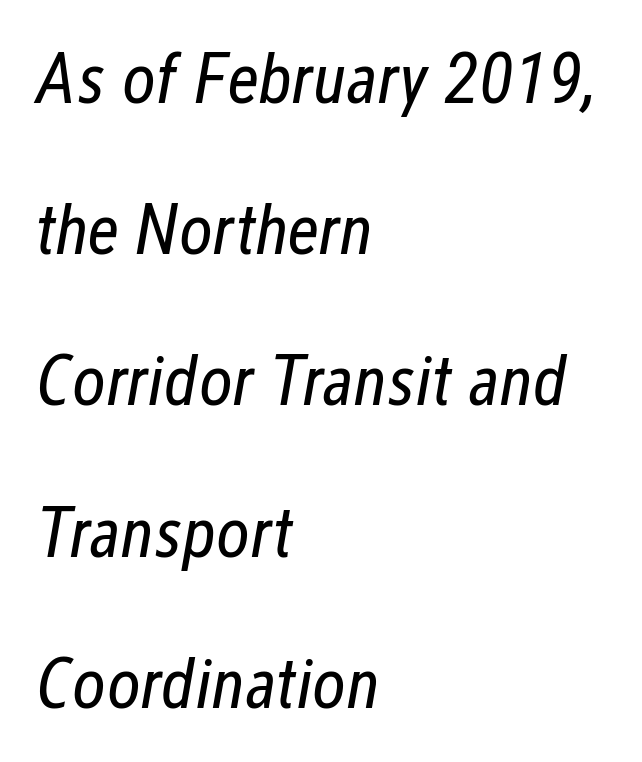
The image shows 72 px regular-weight, condensed type, italic (leaning right); set left-aligned, loose line spacing (2.1x), normal letter spacing, not underlined; low stroke contrast and a medium x-height.
